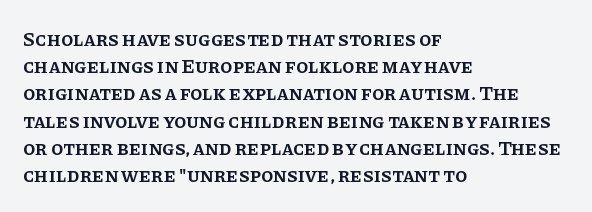
Normally led — the rows are evenly, conventionally spaced. The baseline area is clear. The passage shown is semibold, sitting just below true bold. Style check: upright.
